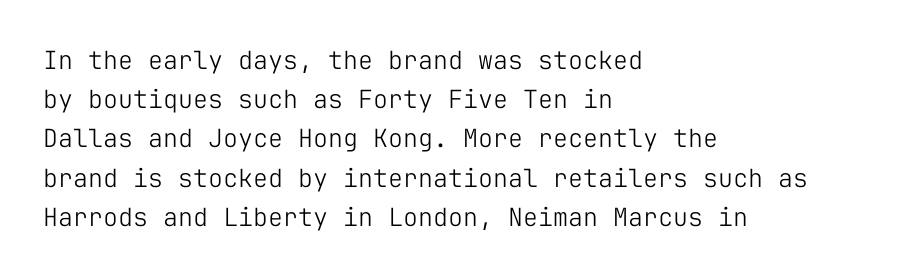
Is this a heavy cut? Hardly; it is regular or lighter. In CSS terms this would be text-align: left. Words appear dense and cohesive because spacing is normal. The gap between lines stays unmarked. Reading down the column, the eye jumps a familiar distance to each next line. This is roman type, the default non-slanted kind.
